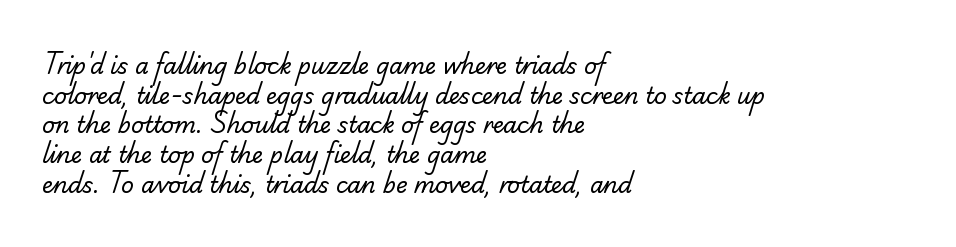
Q: Is the text bold? A: No.
Q: Is the text underlined? A: No.
Q: How is the paragraph aligned? A: Left-aligned.
Q: Is the spacing between letters normal or unusually wide? A: Normal.
Q: Is the spacing between lines tight, normal or loose? A: Normal.
